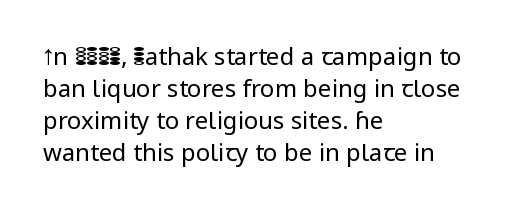
The image shows 24 px text type, upright; set left-aligned, normal line spacing (1.34x), normal letter spacing, not underlined.
